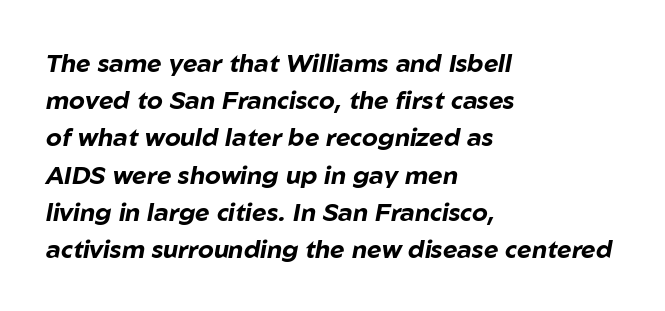
Q: Is the text bold? A: Yes.
Q: Is the text italic (slanted)? A: Yes, it leans right by about 10 degrees.
Q: Is the text underlined? A: No.
Q: How is the paragraph aligned? A: Left-aligned.
Q: Is the spacing between letters normal or unusually wide? A: Normal.
Q: Is the spacing between lines tight, normal or loose? A: Normal.
